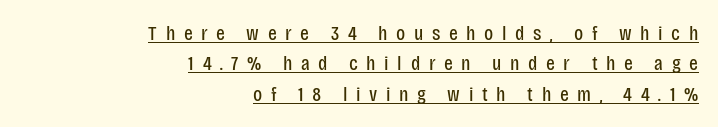
Q: Is the text bold? A: No.
Q: Is the text italic (slanted)? A: No, it is upright.
Q: Is the text underlined? A: Yes.
Q: How is the paragraph aligned? A: Right-aligned.
Q: Is the spacing between letters normal or unusually wide? A: Unusually wide.
Q: Is the spacing between lines tight, normal or loose? A: Normal.
